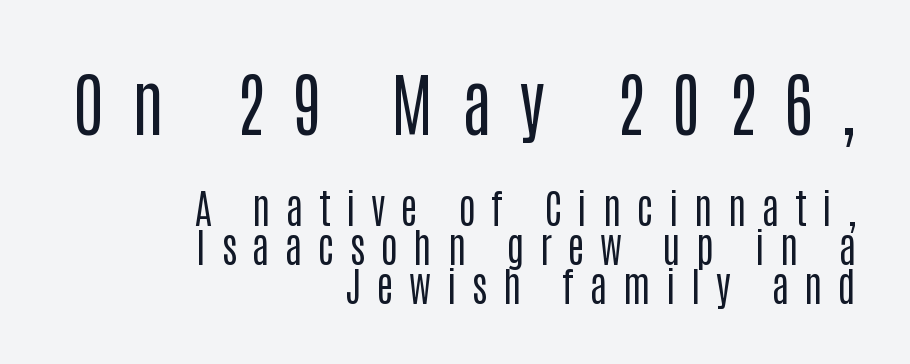
Posture: vertical. Each word looks stretched out because of the extra space between its letters. The letters carry no serifs — their stems end cleanly without finishing strokes. Is there much room between lines? No — they nearly touch.
